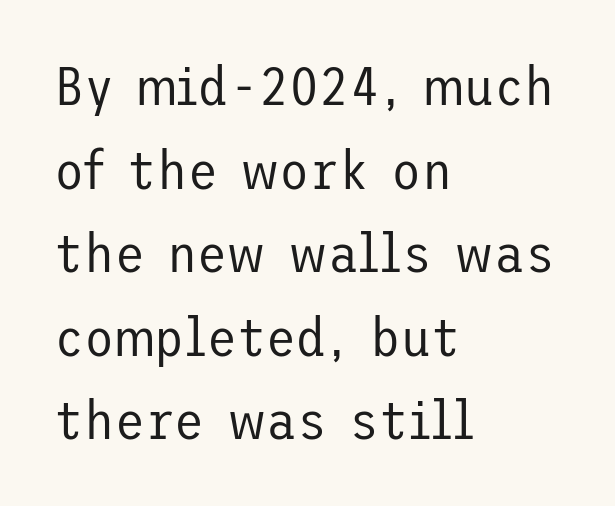
Q: Is the text bold? A: No.
Q: Is the text italic (slanted)? A: No, it is upright.
Q: Is the typeface a serif or a sans-serif typeface? A: Sans-serif.
Q: Is the text underlined? A: No.
Q: How is the paragraph aligned? A: Left-aligned.
Q: Is the spacing between letters normal or unusually wide? A: Normal.
Q: Is the spacing between lines tight, normal or loose? A: Normal.
Q: Width (condensed, normal, or wide)? A: Normal.
Q: Stroke contrast? A: Low.
Q: x-height? A: Medium.
